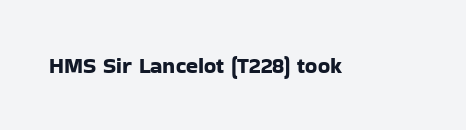
Q: Is the text italic (slanted)? A: No, it is upright.
Q: Is the text underlined? A: No.
Q: Is the spacing between letters normal or unusually wide? A: Normal.
